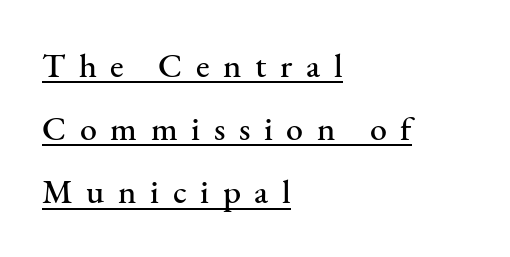
The gaps between neighbouring characters are conspicuously large. Every character sits straight up, as roman type does. Where is the straight margin? On the left. The typesetter has applied underlining to the passage shown. Spacing verdict: proportional, widths tailored to each character. Letterform terminals end in serifs throughout the passage.
